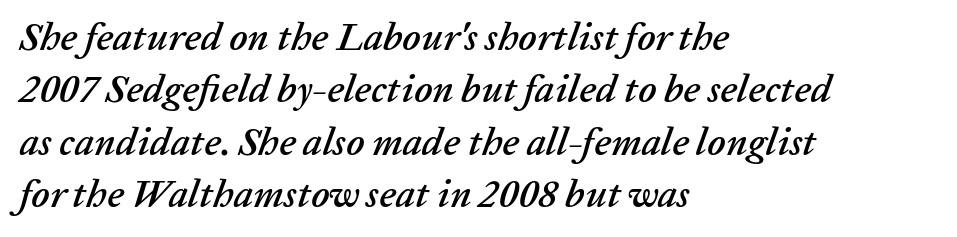
The face used here is proportionally spaced, like ordinary book or web type. The block of text has a typical density, with ordinary space between rows. The space directly below the letters is spotless. Slant detected: the letters are inclined. Each line starts at the same left margin while the right side varies. You could call the tracking neutral — neither tight nor loose.
